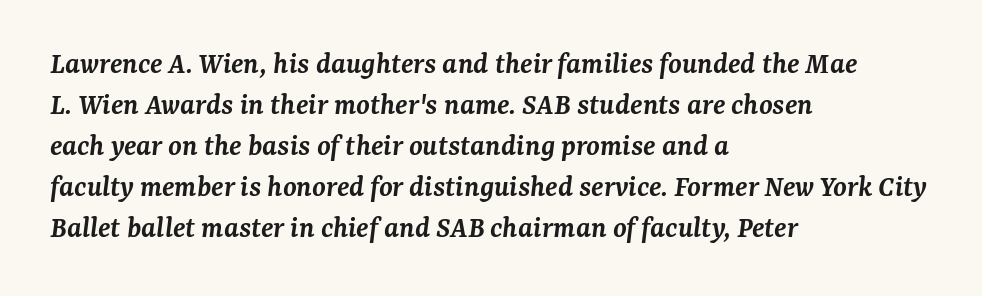
Q: Is the text bold? A: Semi-bold.
Q: Is the text italic (slanted)? A: Yes, it leans right by about 7 degrees.
Q: Is the typeface a serif or a sans-serif typeface? A: Serif.
Q: Is the text underlined? A: No.
Q: How is the paragraph aligned? A: Left-aligned.
Q: Is the spacing between letters normal or unusually wide? A: Normal.
Q: Is the spacing between lines tight, normal or loose? A: Normal.
Q: Width (condensed, normal, or wide)? A: Normal.
Q: Stroke contrast? A: Medium.
Q: x-height? A: Medium.
Q: Monospaced? A: No.
